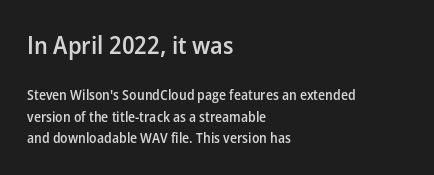
The image shows 25 px text type, upright; set left-aligned, normal line spacing (1.53x), normal letter spacing, not underlined; the first (top) block is 1.79x larger.
